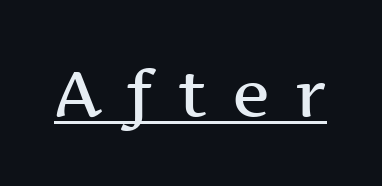
The image shows 64 px semibold, wide serif type, upright; set unusually wide letter spacing (+0.39 em), underlined; medium stroke contrast and a medium x-height.
